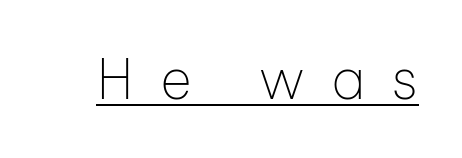
{"serif": "no", "italic": "no", "bold": "no", "weight": "thin", "width": "normal", "stroke_contrast": "low", "x_height": "medium", "monospaced": "no", "underline": "yes", "letter_spacing": "wide", "letter_spacing_em": 0.49, "glyph_px": 55}
